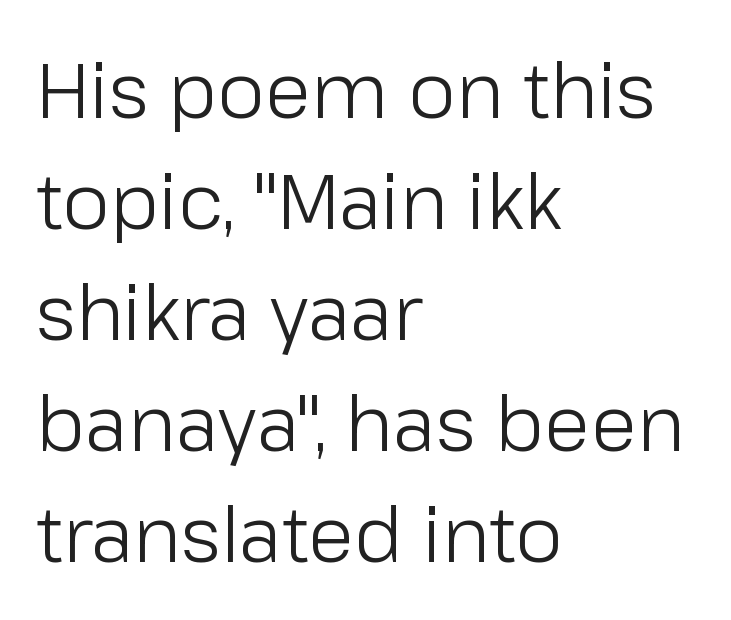
The image shows 76 px light sans-serif type, upright; set left-aligned, normal line spacing (1.46x), normal letter spacing, not underlined; low stroke contrast and a medium x-height.
